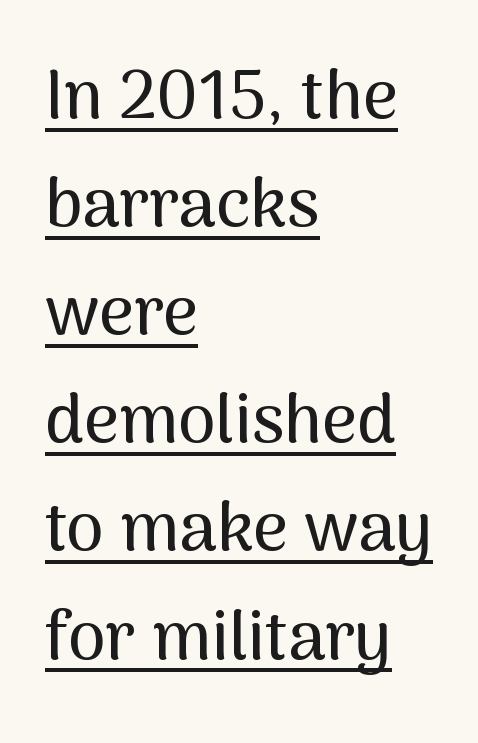
Q: Is the text italic (slanted)? A: No, it is upright.
Q: Is the typeface a serif or a sans-serif typeface? A: Sans-serif.
Q: Is the text underlined? A: Yes.
Q: How is the paragraph aligned? A: Left-aligned.
Q: Is the spacing between letters normal or unusually wide? A: Normal.
Q: Is the spacing between lines tight, normal or loose? A: Normal.
Q: Width (condensed, normal, or wide)? A: Normal.
Q: Stroke contrast? A: Medium.
Q: x-height? A: Medium.
Q: Monospaced? A: No.
